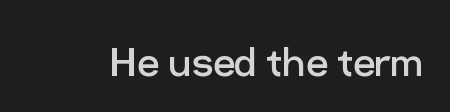
{"serif": "no", "italic": "no", "bold": "no", "weight": "regular", "width": "normal", "stroke_contrast": "low", "x_height": "medium", "monospaced": "no", "underline": "no", "letter_spacing": "normal", "letter_spacing_em": 0.0, "glyph_px": 49}
